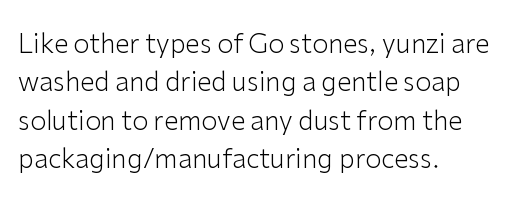
The image shows 26 px text type, upright; set left-aligned, normal line spacing (1.48x), normal letter spacing, not underlined.
